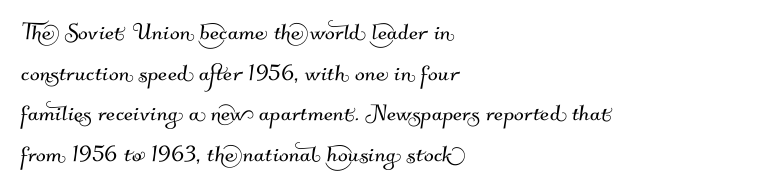
Do the characters align in a grid? No, the font is proportional. Caption: standard tracking, unaltered. A classic flush-left, rag-right setting is used for this passage. The line-height multiplier appears to be the usual default. These lines are composed in type without serifs.
